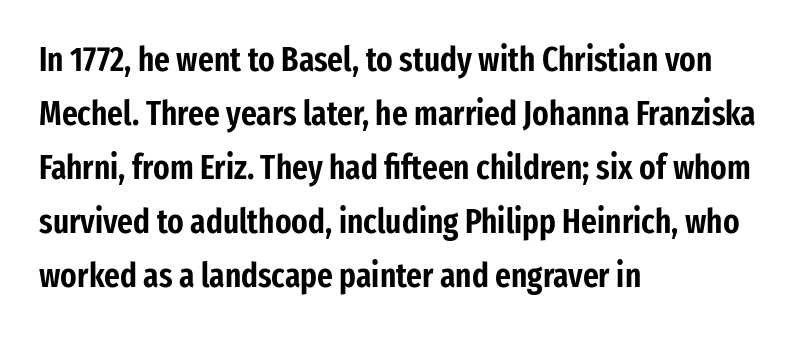
The image shows 34 px condensed sans-serif type, upright; set left-aligned, normal line spacing (1.59x), normal letter spacing, not underlined; low stroke contrast and a medium x-height.
